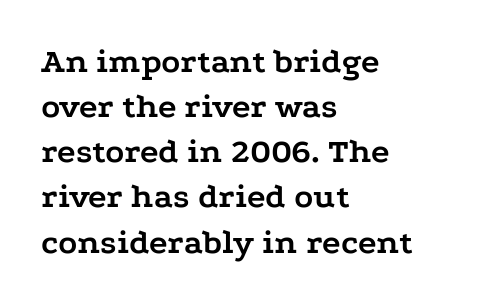
{"serif": "yes", "italic": "no", "bold": "yes", "weight": "semibold", "width": "wide", "stroke_contrast": "low", "x_height": "medium", "monospaced": "no", "underline": "no", "align": "left", "line_spacing": "normal", "line_spacing_ratio": 1.29, "letter_spacing": "normal", "letter_spacing_em": 0.0, "glyph_px": 35}
